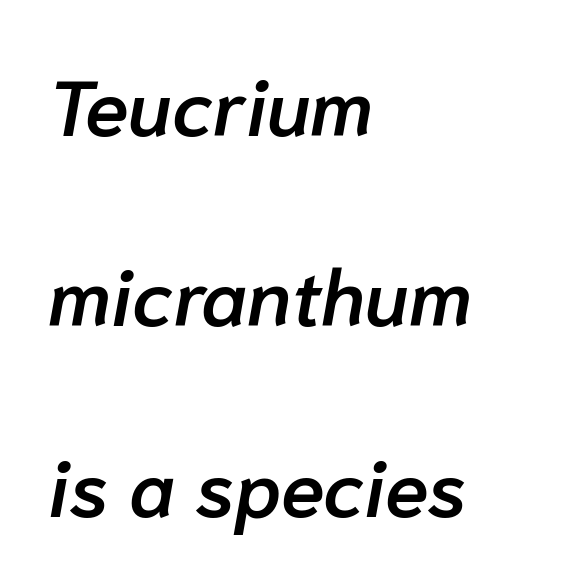
Spacing verdict: proportional, widths tailored to each character. What's the leading like? Stretched, with rows far apart. The gap between lines stays unmarked. These lines were composed using italics.
